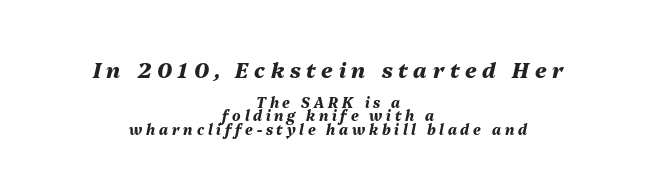
This is oblique type, the kind used for emphasis or titles. Compare the two chunks: the upper has the greater cap height. Decoration check: the copy has no underline. You'd pick this weight for a headline — it's a proper bold. One glance says dense: line gaps are narrower than usual. Visually the block forms a symmetrical silhouette, jagged on both flanks.
